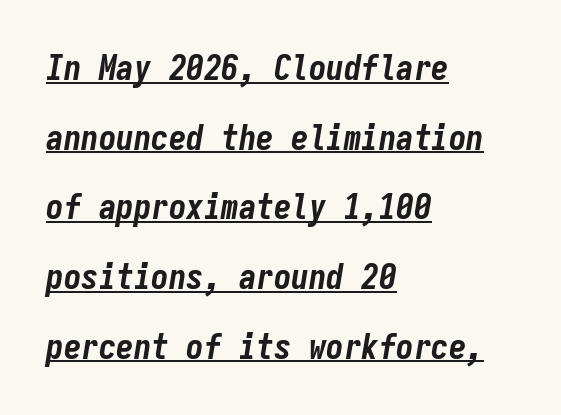
{"italic": "yes", "lean": "right", "slant_degrees": 9, "bold": "yes", "weight": "bold", "width": "condensed", "stroke_contrast": "low", "x_height": "medium", "monospaced": "yes", "underline": "yes", "align": "left", "line_spacing": "loose", "line_spacing_ratio": 1.99, "letter_spacing": "normal", "letter_spacing_em": 0.0, "glyph_px": 35}
